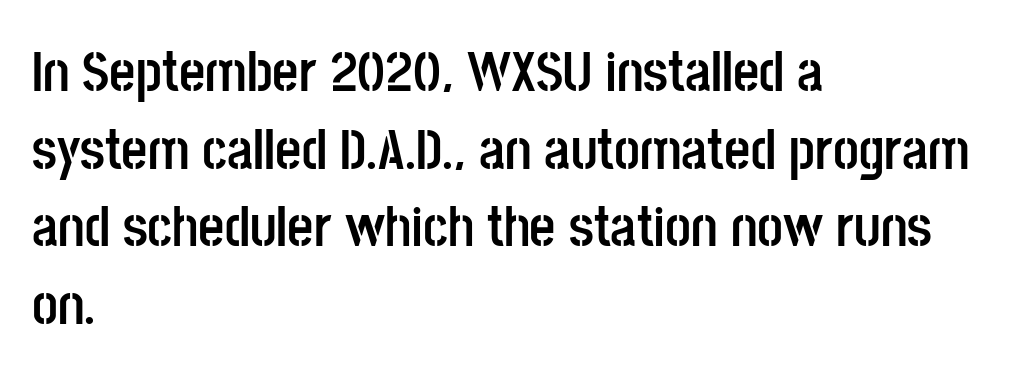
{"serif": "no", "italic": "no", "bold": "yes", "weight": "semibold", "width": "condensed", "stroke_contrast": "low", "x_height": "large", "monospaced": "no", "underline": "no", "align": "left", "line_spacing": "normal", "line_spacing_ratio": 1.36, "letter_spacing": "normal", "letter_spacing_em": 0.0, "glyph_px": 57}
